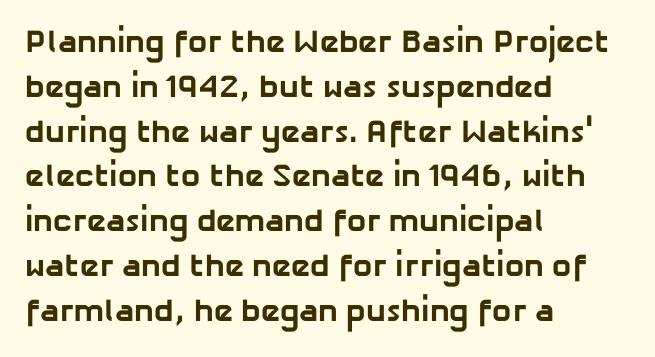
Q: Is the text bold? A: Yes.
Q: Is the typeface a serif or a sans-serif typeface? A: Sans-serif.
Q: Is the text underlined? A: No.
Q: How is the paragraph aligned? A: Left-aligned.
Q: Is the spacing between letters normal or unusually wide? A: Normal.
Q: Is the spacing between lines tight, normal or loose? A: Normal.
Q: Width (condensed, normal, or wide)? A: Normal.
Q: Stroke contrast? A: Low.
Q: x-height? A: Medium.
Q: Monospaced? A: No.
